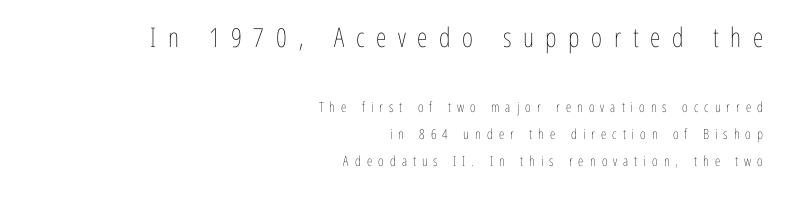
Q: Is the text bold? A: No.
Q: Is the text italic (slanted)? A: No, it is upright.
Q: Is the text underlined? A: No.
Q: How is the paragraph aligned? A: Right-aligned.
Q: Is the spacing between letters normal or unusually wide? A: Unusually wide.
Q: Is the spacing between lines tight, normal or loose? A: Loose.
Q: Which block of text is set in a larger size, the first (top) or the second (bottom)? A: The first (top) one.
